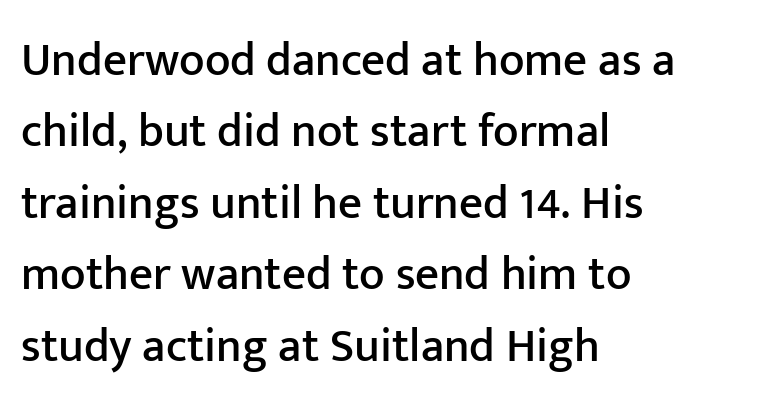
{"serif": "no", "italic": "no", "width": "normal", "stroke_contrast": "low", "x_height": "medium", "monospaced": "no", "underline": "no", "align": "left", "line_spacing": "normal", "line_spacing_ratio": 1.52, "letter_spacing": "normal", "letter_spacing_em": 0.0, "glyph_px": 47}
